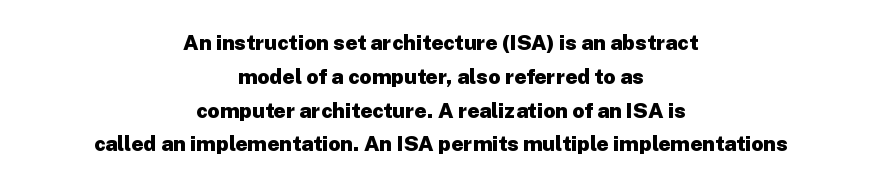
Q: Is the text bold? A: Yes.
Q: Is the text italic (slanted)? A: No, it is upright.
Q: Is the text underlined? A: No.
Q: How is the paragraph aligned? A: Centered.
Q: Is the spacing between letters normal or unusually wide? A: Normal.
Q: Is the spacing between lines tight, normal or loose? A: Normal.
